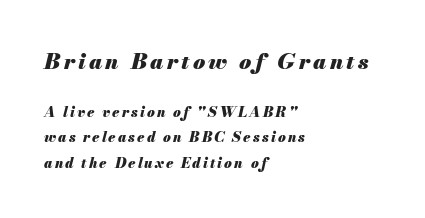
{"italic": "yes", "lean": "right", "slant_degrees": 13, "bold": "yes", "underline": "no", "align": "left", "line_spacing_ratio": 1.8, "larger_block": "first", "size_ratio": 1.57, "glyph_px": 22}
